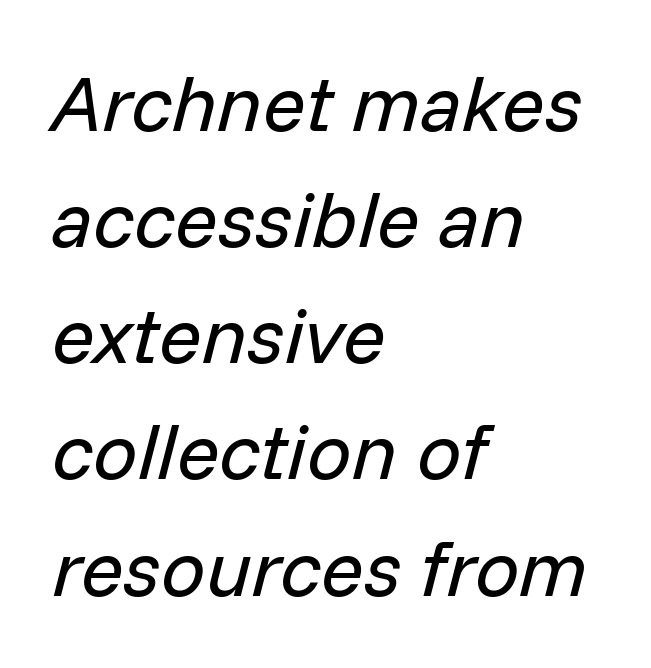
{"italic": "yes", "lean": "right", "slant_degrees": 14, "bold": "no", "weight": "regular", "width": "normal", "stroke_contrast": "low", "x_height": "medium", "monospaced": "no", "underline": "no", "align": "left", "line_spacing": "normal", "line_spacing_ratio": 1.47, "letter_spacing": "normal", "letter_spacing_em": 0.0, "glyph_px": 79}
